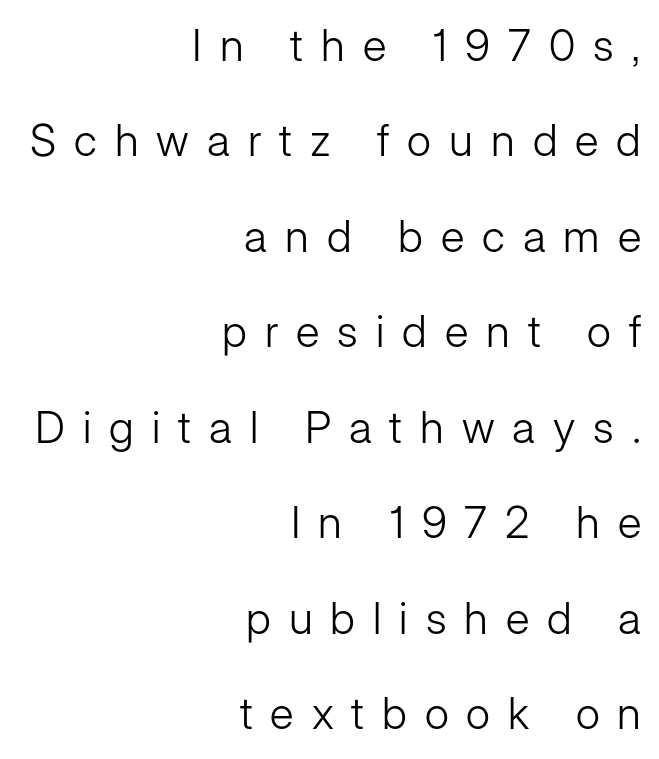
The image shows 44 px light sans-serif type, upright; set right-aligned, loose line spacing (2.17x), unusually wide letter spacing (+0.41 em), not underlined; low stroke contrast and a medium x-height.
